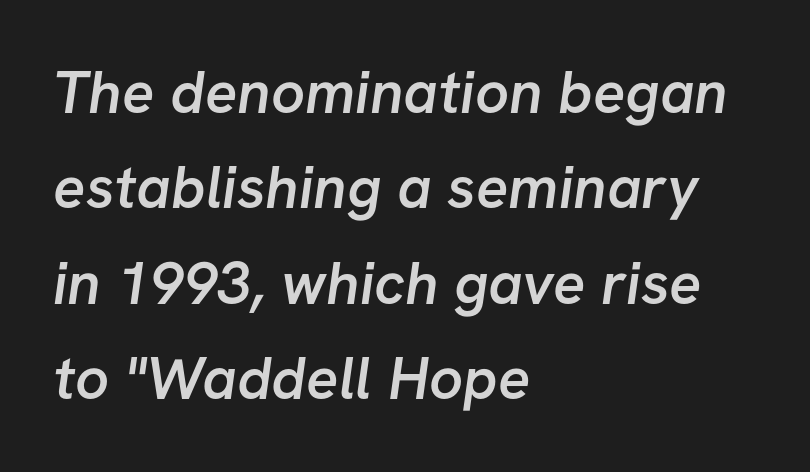
Weight check: semibold — heavier than regular, not quite bold. Type style note: lacks serifs. This sample uses plain, unmodified letter spacing. The lines are quadded left. The words here are not underlined. Is this a fixed-width face? No — the glyphs have proportional, varying widths.
